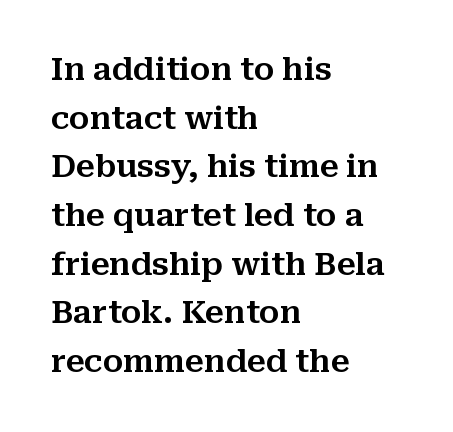
Q: Is the text italic (slanted)? A: No, it is upright.
Q: Is the typeface a serif or a sans-serif typeface? A: Serif.
Q: Is the text underlined? A: No.
Q: How is the paragraph aligned? A: Left-aligned.
Q: Is the spacing between letters normal or unusually wide? A: Normal.
Q: Is the spacing between lines tight, normal or loose? A: Normal.
Q: Width (condensed, normal, or wide)? A: Normal.
Q: Stroke contrast? A: Medium.
Q: x-height? A: Medium.
Q: Monospaced? A: No.
